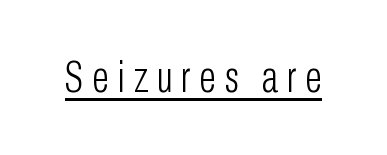
{"serif": "no", "italic": "no", "bold": "no", "weight": "light", "width": "condensed", "stroke_contrast": "low", "x_height": "medium", "monospaced": "no", "underline": "yes", "letter_spacing": "wide", "letter_spacing_em": 0.2, "glyph_px": 44}
